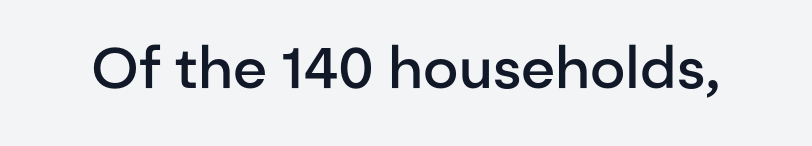
The characters display no serif detailing; their extremities are plain. Typesetter's note: demi weight, one step under bold. The horizontal fit of the characters is conventional and even. Bare-footed words on every line.
